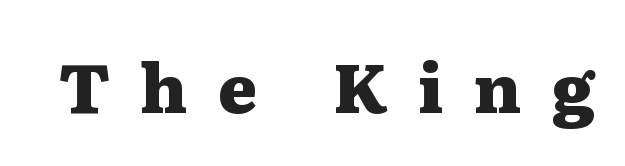
The image shows 67 px heavy, wide serif type, upright; set unusually wide letter spacing (+0.46 em), not underlined; medium stroke contrast and a medium x-height.
